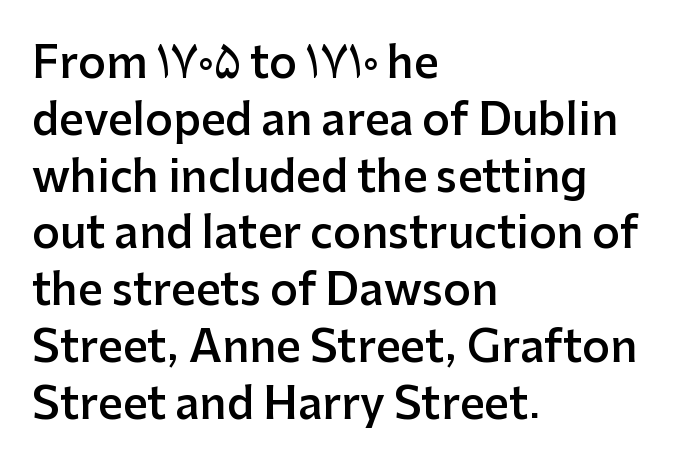
The image shows 43 px semibold sans-serif type, upright; set left-aligned, normal line spacing (1.32x), normal letter spacing, not underlined; low stroke contrast and a medium x-height.
